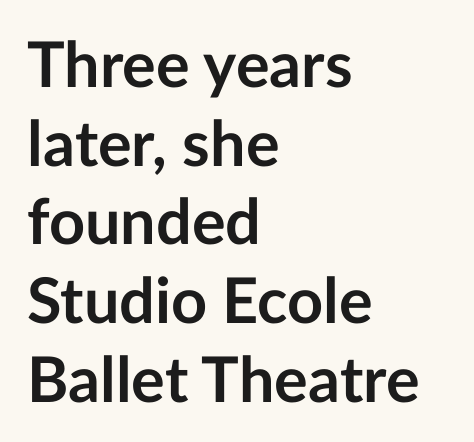
Only glyphs here, with clear space below each row. The typesetting leans heavy: a genuine bold. Rows of type keep a routine distance in the vertical direction. Ascenders rise straight up at ninety degrees.
